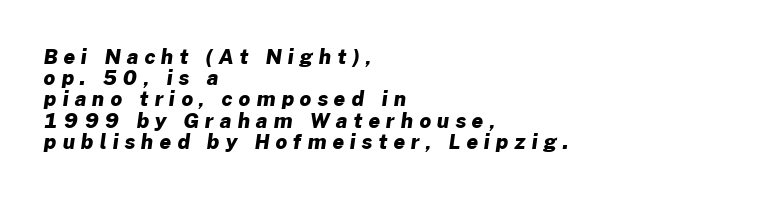
The image shows 20 px bold type; set left-aligned, tight line spacing (1.06x), unusually wide letter spacing (+0.31 em), not underlined.
